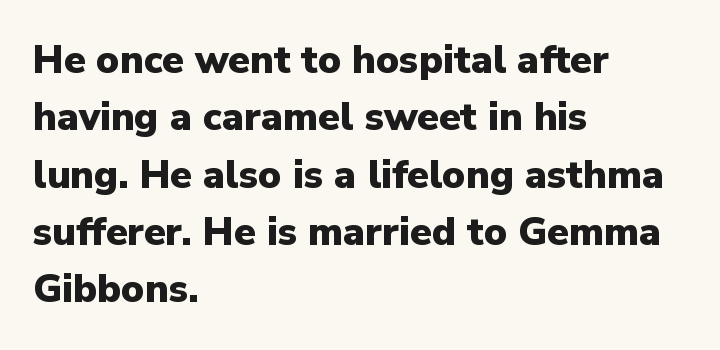
The image shows 39 px heavy sans-serif type, upright; set left-aligned, normal line spacing (1.47x), normal letter spacing, not underlined; low stroke contrast and a medium x-height.
